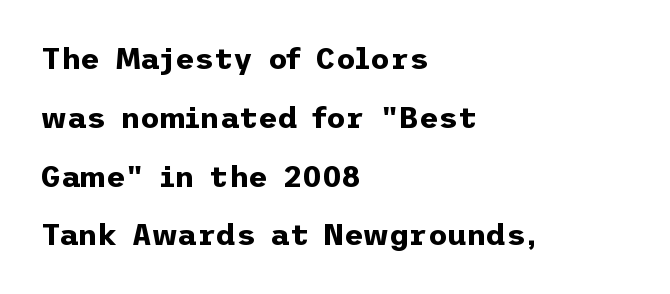
The leading is generous, giving the passage an open texture. Compared with typical body copy, the letter spacing here is the same. Clear beneath every line of the passage. The paragraph shown leans on its left margin. Ascenders rise straight up at ninety degrees. Each glyph is drawn with heavy, bold strokes.
